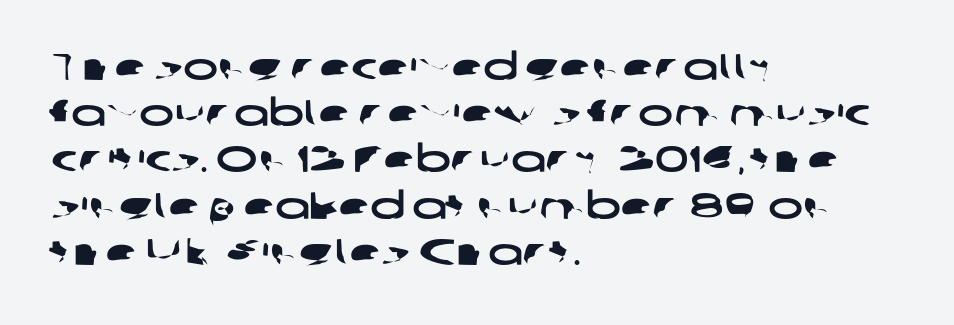
The lines are quadded left. The rendering shows plain stroke endings on the letterforms — a sans-serif design. Glance below the letters and you will spot only blank space. The face used here is rendered with its standard letterfit. Here the designer chose a conventional face with non-uniform glyph widths. What's the leading like? Ordinary, nothing unusual.
